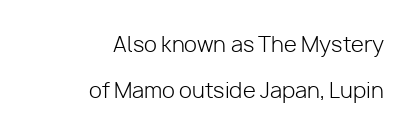
Q: Is the text bold? A: No.
Q: Is the text italic (slanted)? A: No, it is upright.
Q: Is the text underlined? A: No.
Q: How is the paragraph aligned? A: Right-aligned.
Q: Is the spacing between letters normal or unusually wide? A: Normal.
Q: Is the spacing between lines tight, normal or loose? A: Loose.
